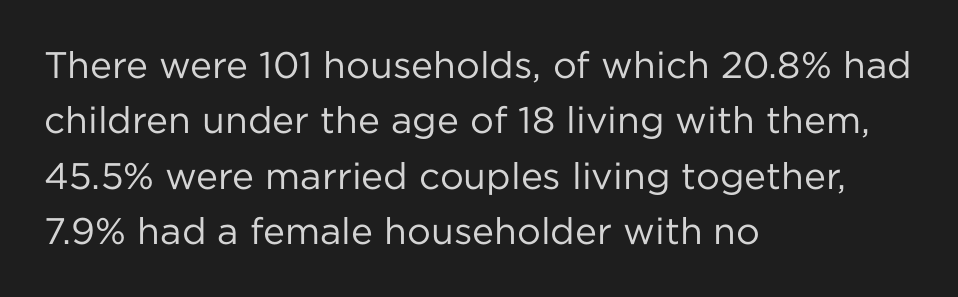
Q: Is the text bold? A: No.
Q: Is the text italic (slanted)? A: No, it is upright.
Q: Is the typeface a serif or a sans-serif typeface? A: Sans-serif.
Q: Is the text underlined? A: No.
Q: How is the paragraph aligned? A: Left-aligned.
Q: Is the spacing between letters normal or unusually wide? A: Normal.
Q: Is the spacing between lines tight, normal or loose? A: Normal.
Q: Width (condensed, normal, or wide)? A: Normal.
Q: Stroke contrast? A: Low.
Q: x-height? A: Medium.
Q: Monospaced? A: No.
